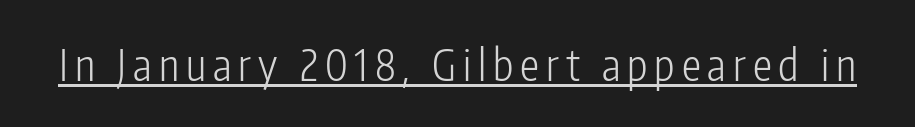
The image shows 43 px light, condensed sans-serif type, upright; set underlined; low stroke contrast and a medium x-height.
